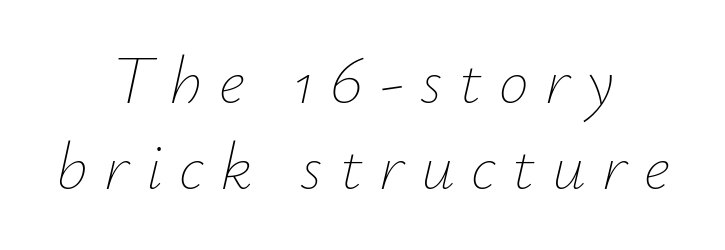
The weight tops out at a normal text grade. Notice how the passage keeps no hard edge, just a central spine. The baseline area is clear. Varying glyph widths throughout — classic text-font behaviour. Quick note: italic. One glance says typical: line gaps are just what's usual.
